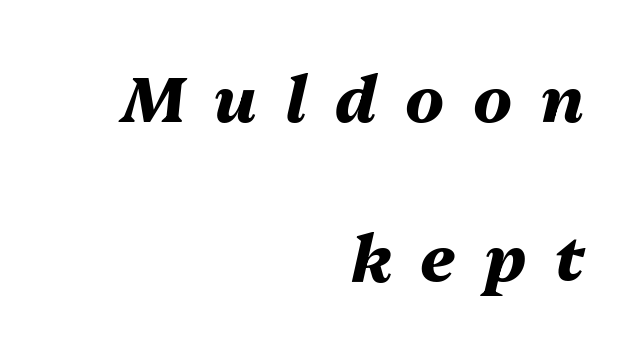
{"italic": "yes", "lean": "right", "slant_degrees": 13, "bold": "yes", "weight": "heavy", "width": "normal", "stroke_contrast": "medium", "x_height": "medium", "monospaced": "no", "underline": "no", "align": "right", "line_spacing": "loose", "line_spacing_ratio": 2.49, "letter_spacing": "wide", "letter_spacing_em": 0.45, "glyph_px": 64}
